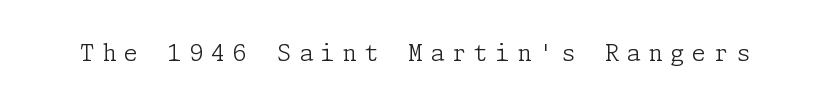
Q: Is the text bold? A: No.
Q: Is the text italic (slanted)? A: No, it is upright.
Q: Is the text underlined? A: No.
Q: Is the spacing between letters normal or unusually wide? A: Unusually wide.
